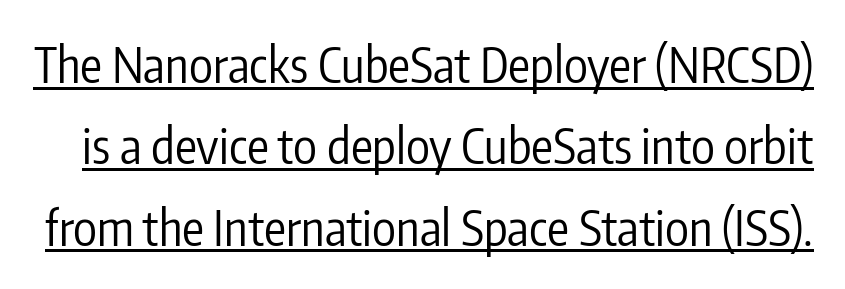
{"serif": "no", "italic": "no", "bold": "no", "weight": "regular", "width": "condensed", "stroke_contrast": "low", "x_height": "medium", "monospaced": "no", "underline": "yes", "line_spacing": "normal", "line_spacing_ratio": 1.66, "letter_spacing": "normal", "letter_spacing_em": 0.0, "glyph_px": 49}
